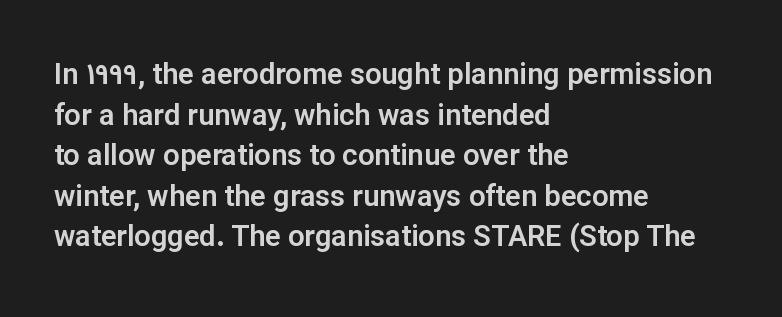
{"serif": "no", "italic": "no", "width": "normal", "stroke_contrast": "low", "x_height": "medium", "monospaced": "no", "underline": "no", "align": "left", "line_spacing": "normal", "line_spacing_ratio": 1.4, "letter_spacing": "normal", "letter_spacing_em": 0.0, "glyph_px": 29}
